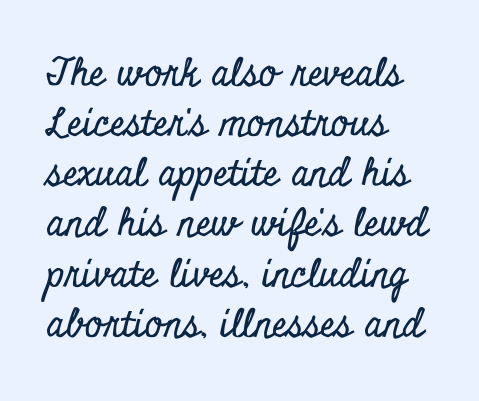
The image shows 38 px condensed serif type; set left-aligned, normal line spacing (1.32x), normal letter spacing, not underlined; low stroke contrast and a small x-height.
